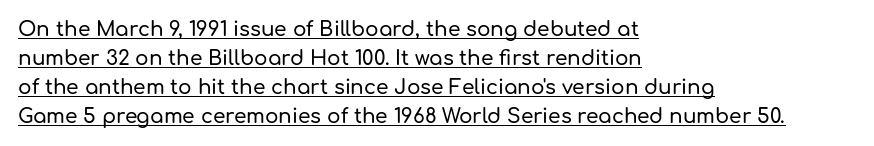
The image shows 20 px text type, upright; set left-aligned, normal line spacing (1.45x), normal letter spacing, underlined.
